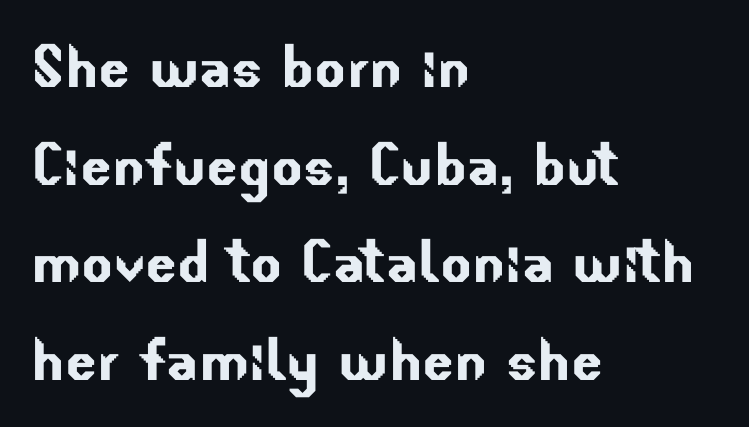
{"serif": "no", "width": "normal", "stroke_contrast": "low", "x_height": "small", "monospaced": "no", "underline": "no", "align": "left", "line_spacing": "normal", "line_spacing_ratio": 1.32, "letter_spacing": "normal", "letter_spacing_em": 0.0, "glyph_px": 74}
